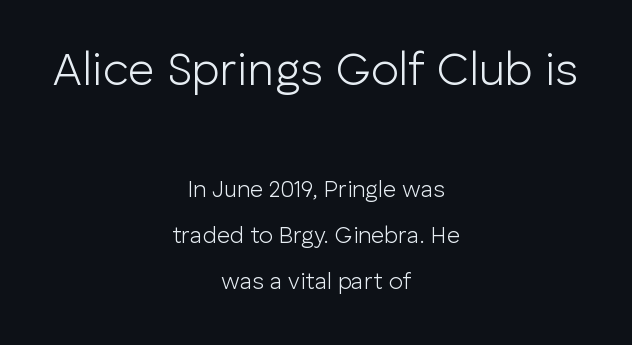
Decoration check: the copy has no underline. Baseline-to-baseline distance is far greater than the letter height. The type is set solid horizontally, with unmodified tracking. Block one is the big one; block two sits smaller underneath. A typesetter would mark this as roman, not italic. Casual observation: everything's sitting right in the middle.
